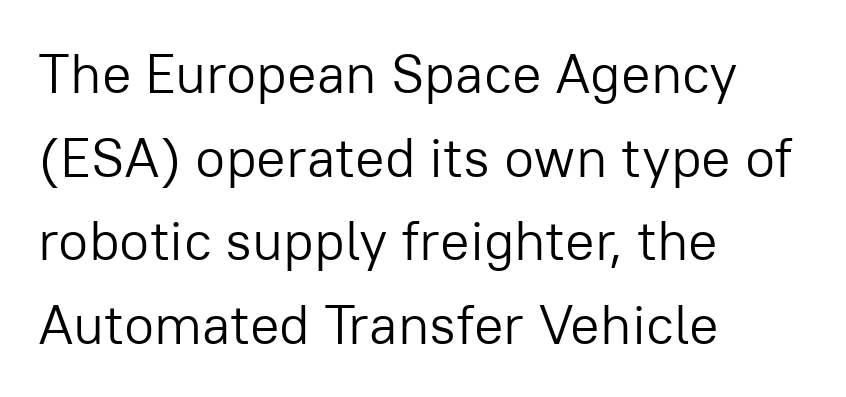
{"serif": "no", "italic": "no", "bold": "no", "weight": "light", "width": "normal", "stroke_contrast": "low", "x_height": "medium", "monospaced": "no", "underline": "no", "align": "left", "line_spacing": "normal", "line_spacing_ratio": 1.52, "letter_spacing": "normal", "letter_spacing_em": 0.0, "glyph_px": 55}
